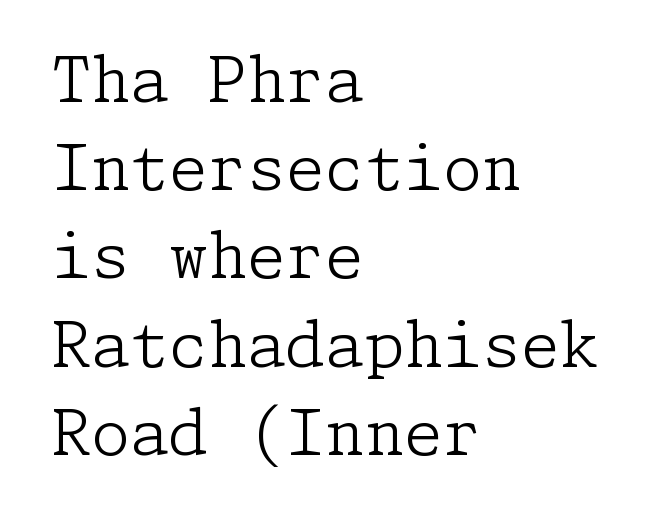
Weight: regular or lighter. Compared with typical body copy, the letter spacing here is the same. The characters display serif detailing at their extremities. Notice how the passage keeps a crisp vertical edge on the left only.
